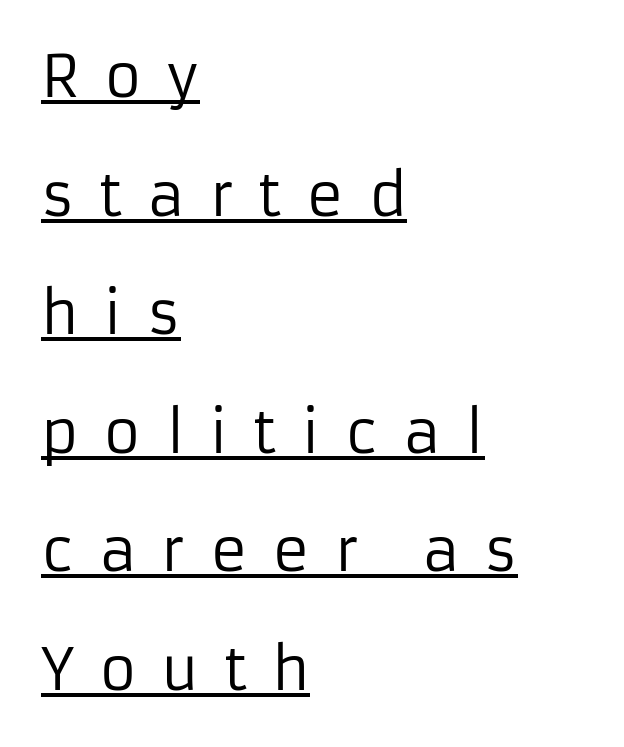
In terms of letterform style, serifs are entirely absent. The words here are underlined. Characters follow at a spacing far wider than the type designer built in. Varying glyph widths throughout — classic text-font behaviour. Interline gaps are noticeably wide in this sample.
